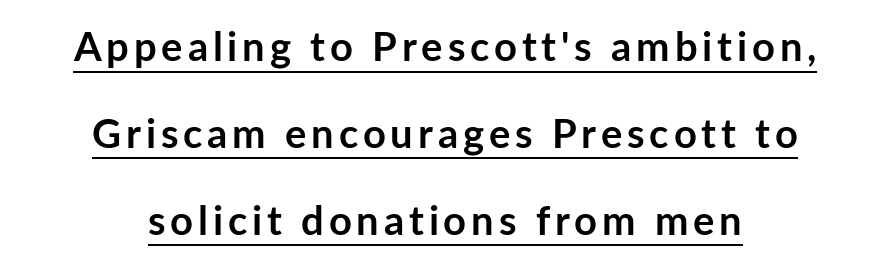
{"serif": "no", "italic": "no", "bold": "yes", "weight": "semibold", "width": "normal", "stroke_contrast": "low", "x_height": "medium", "monospaced": "no", "underline": "yes", "align": "center", "line_spacing": "loose", "line_spacing_ratio": 2.17, "glyph_px": 40}
